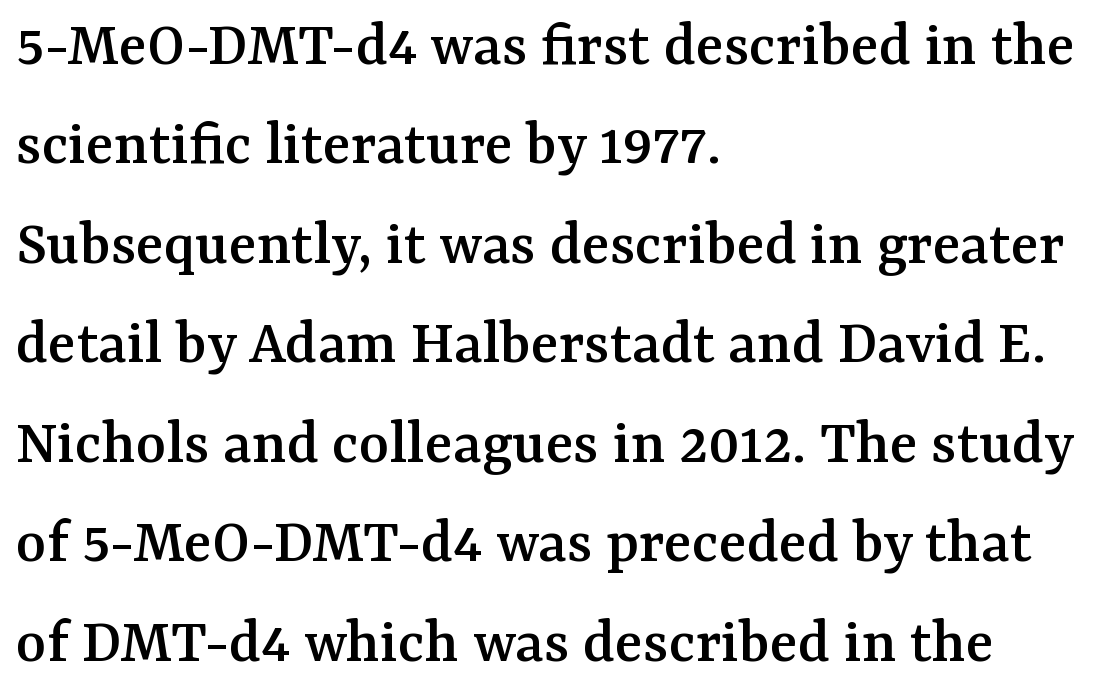
{"serif": "yes", "italic": "no", "width": "normal", "stroke_contrast": "medium", "x_height": "medium", "monospaced": "no", "underline": "no", "align": "left", "line_spacing": "normal", "line_spacing_ratio": 1.53, "letter_spacing": "normal", "letter_spacing_em": 0.0, "glyph_px": 65}
